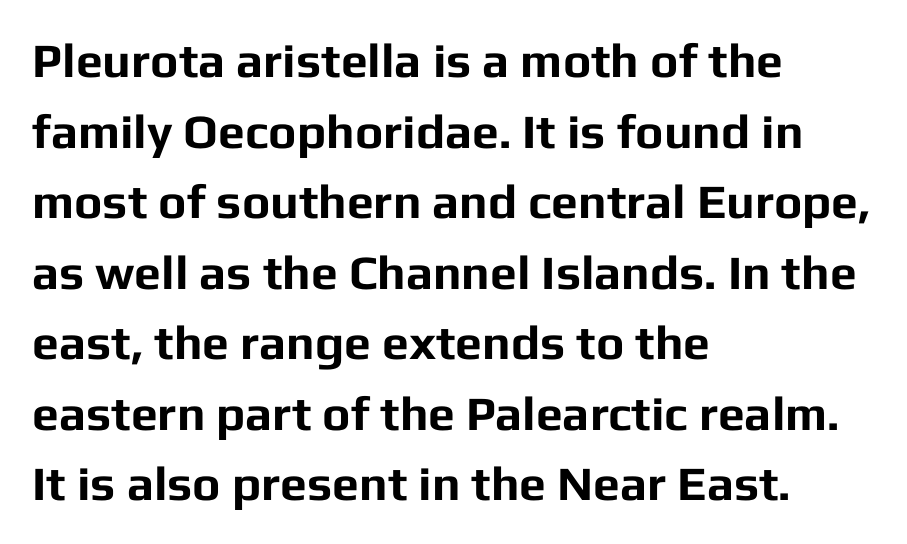
{"serif": "no", "italic": "no", "bold": "yes", "weight": "bold", "width": "normal", "stroke_contrast": "low", "x_height": "medium", "monospaced": "no", "underline": "no", "align": "left", "line_spacing": "normal", "line_spacing_ratio": 1.47, "letter_spacing": "normal", "letter_spacing_em": 0.0, "glyph_px": 48}
